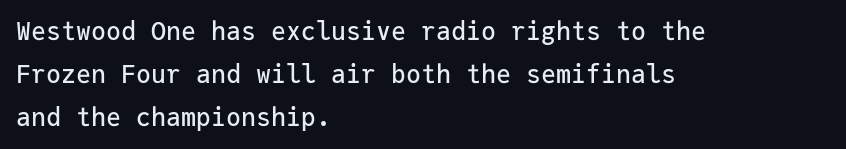
Q: Is the text italic (slanted)? A: No, it is upright.
Q: Is the text underlined? A: No.
Q: How is the paragraph aligned? A: Left-aligned.
Q: Is the spacing between letters normal or unusually wide? A: Normal.
